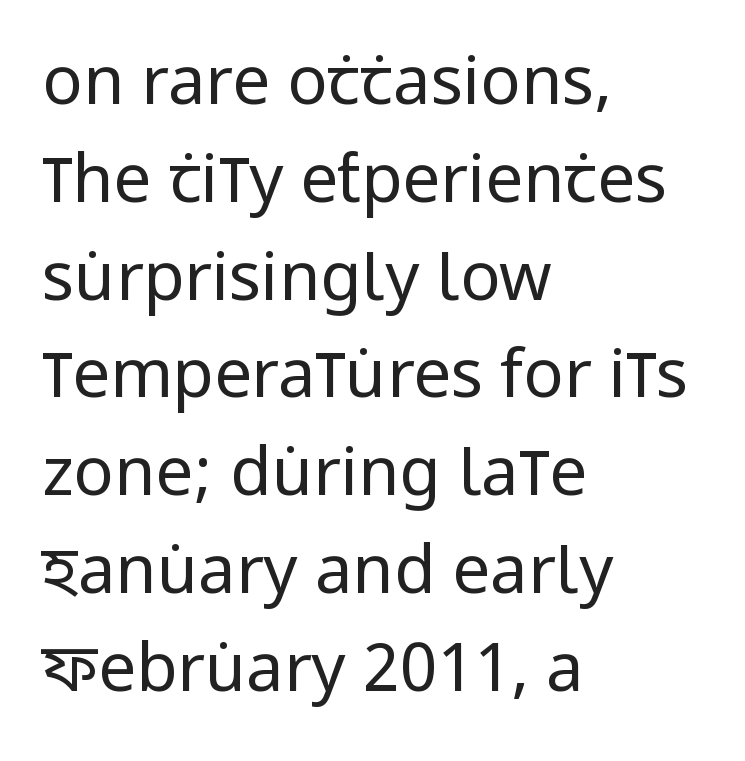
Q: Is the text bold? A: No.
Q: Is the text italic (slanted)? A: No, it is upright.
Q: Is the typeface a serif or a sans-serif typeface? A: Sans-serif.
Q: Is the text underlined? A: No.
Q: How is the paragraph aligned? A: Left-aligned.
Q: Is the spacing between letters normal or unusually wide? A: Normal.
Q: Is the spacing between lines tight, normal or loose? A: Normal.
Q: Width (condensed, normal, or wide)? A: Condensed.
Q: Stroke contrast? A: Low.
Q: x-height? A: Large.
Q: Monospaced? A: No.
